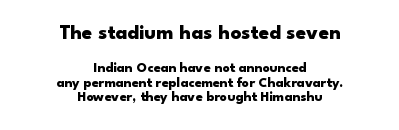
Q: Is the text bold? A: Yes.
Q: Is the text italic (slanted)? A: No, it is upright.
Q: Is the text underlined? A: No.
Q: How is the paragraph aligned? A: Centered.
Q: Is the spacing between letters normal or unusually wide? A: Normal.
Q: Is the spacing between lines tight, normal or loose? A: Tight.
Q: Which block of text is set in a larger size, the first (top) or the second (bottom)? A: The first (top) one.
